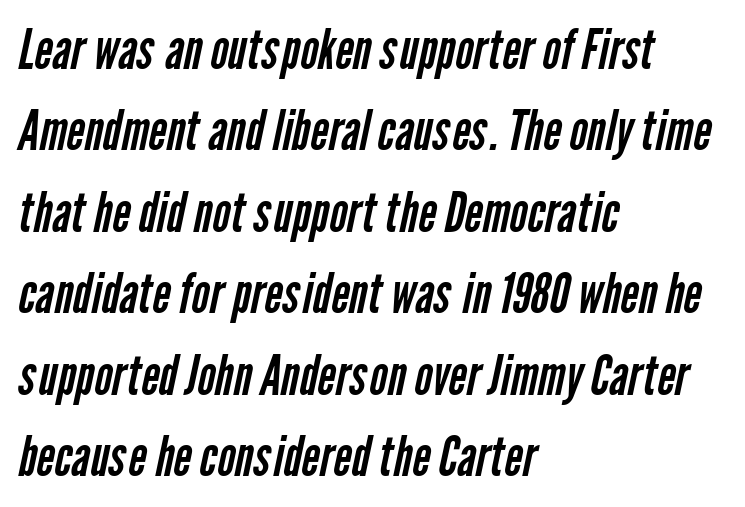
Here the glyphs are tracked normally, forming tight word shapes. Layout note: lines flush left. This rendering features lettering with no underline. These lines are rendered in a variable-pitch font. The lines sit at an ordinary, default distance from one another. Nothing heavy about these letters — not bold at all.
